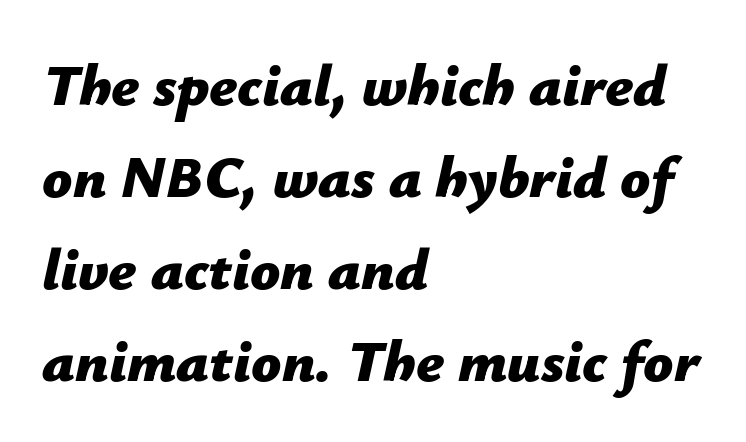
Honestly, the letter spacing is just normal — you wouldn't notice it. Reading down the block, your eye returns to a fixed left position each line. Clear beneath every line of the passage. The rendering uses natural spacing where letterforms have individual widths.
